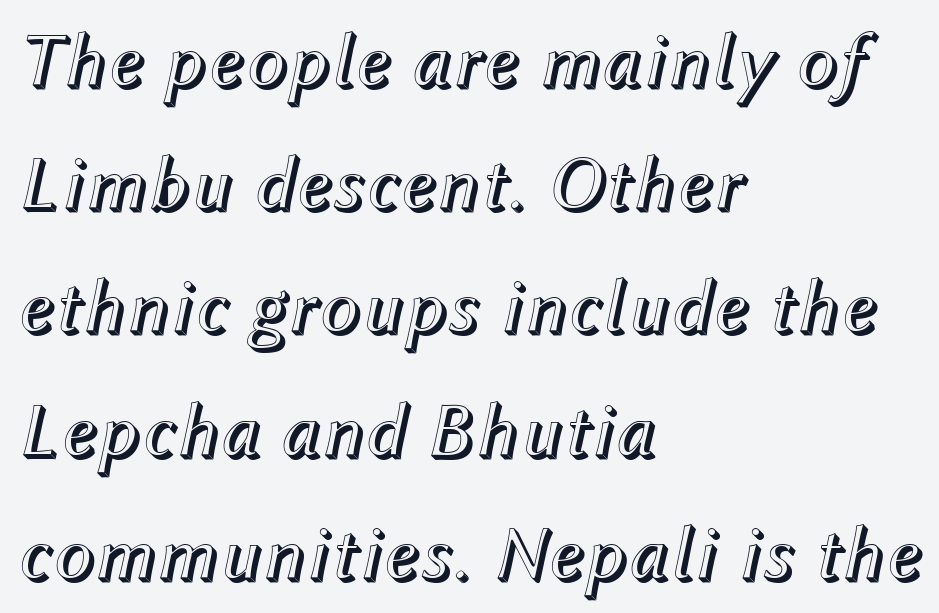
The image shows 77 px text type, italic (leaning right); set left-aligned, normal line spacing (1.6x), normal letter spacing, not underlined; a medium x-height.
